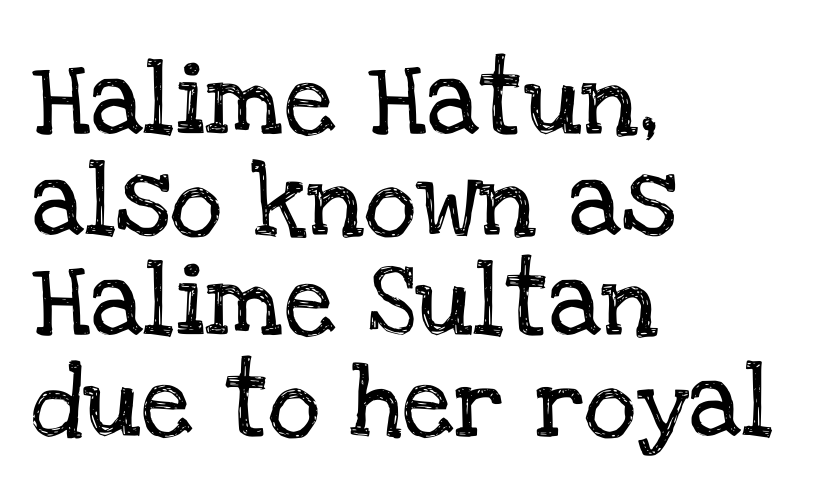
{"serif": "yes", "italic": "no", "width": "normal", "stroke_contrast": "low", "x_height": "large", "monospaced": "no", "underline": "no", "align": "left", "line_spacing": "normal", "line_spacing_ratio": 1.38, "letter_spacing": "normal", "letter_spacing_em": 0.0, "glyph_px": 73}
